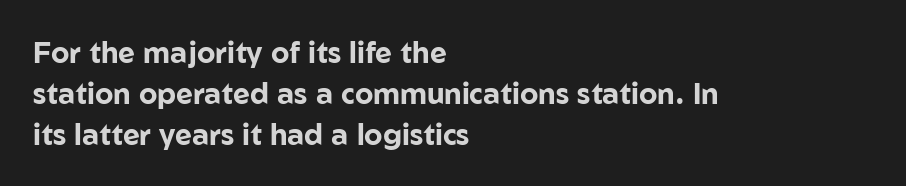
{"serif": "no", "italic": "no", "bold": "yes", "weight": "bold", "width": "normal", "stroke_contrast": "low", "x_height": "medium", "monospaced": "no", "underline": "no", "align": "left", "line_spacing": "normal", "line_spacing_ratio": 1.42, "letter_spacing": "normal", "letter_spacing_em": 0.0, "glyph_px": 29}
